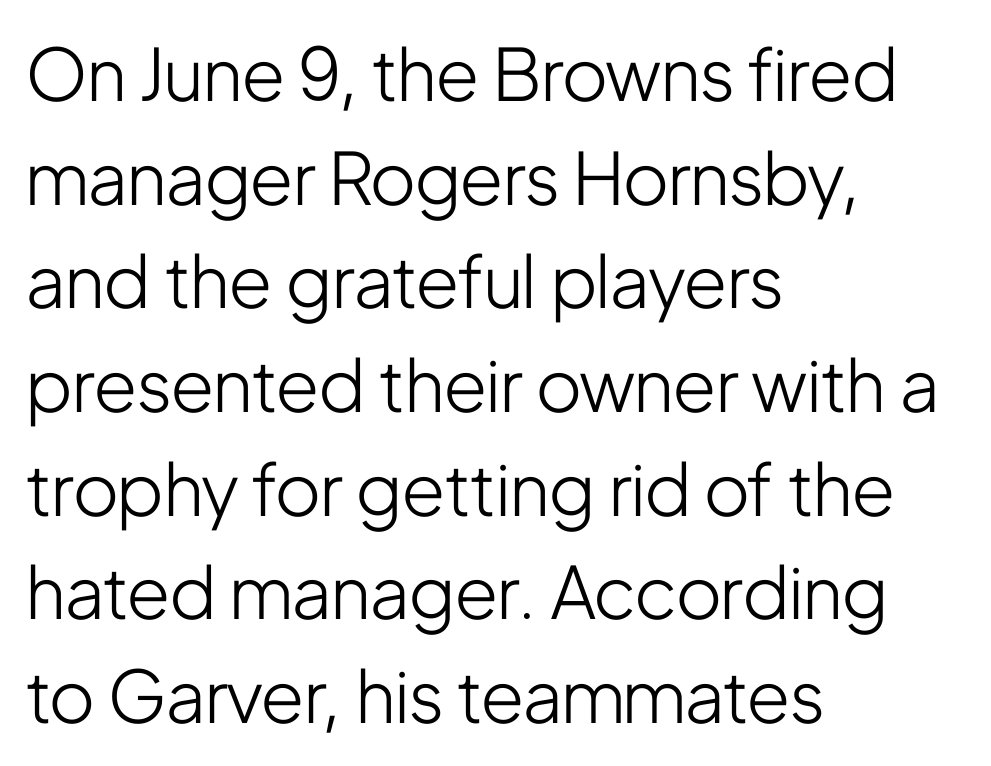
Q: Is the text bold? A: No.
Q: Is the text italic (slanted)? A: No, it is upright.
Q: Is the typeface a serif or a sans-serif typeface? A: Sans-serif.
Q: Is the text underlined? A: No.
Q: How is the paragraph aligned? A: Left-aligned.
Q: Is the spacing between letters normal or unusually wide? A: Normal.
Q: Is the spacing between lines tight, normal or loose? A: Normal.
Q: Width (condensed, normal, or wide)? A: Condensed.
Q: Stroke contrast? A: Low.
Q: x-height? A: Medium.
Q: Monospaced? A: No.
